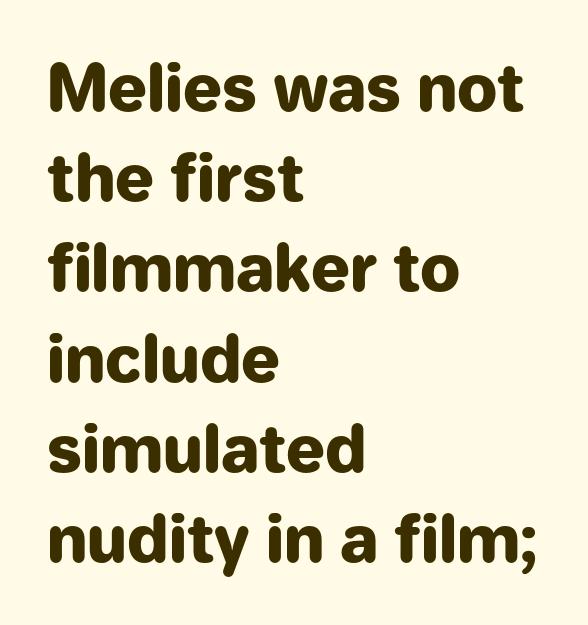
The image shows 64 px heavy sans-serif type, upright; set left-aligned, normal line spacing (1.41x), normal letter spacing, not underlined; low stroke contrast and a medium x-height.
